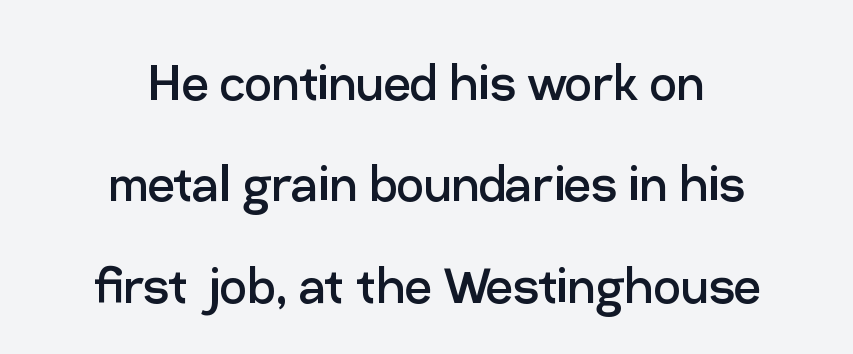
{"serif": "no", "italic": "no", "bold": "no", "weight": "regular", "width": "normal", "stroke_contrast": "low", "x_height": "medium", "monospaced": "no", "underline": "no", "align": "center", "line_spacing": "normal", "line_spacing_ratio": 1.69, "letter_spacing": "normal", "letter_spacing_em": 0.0, "glyph_px": 60}
